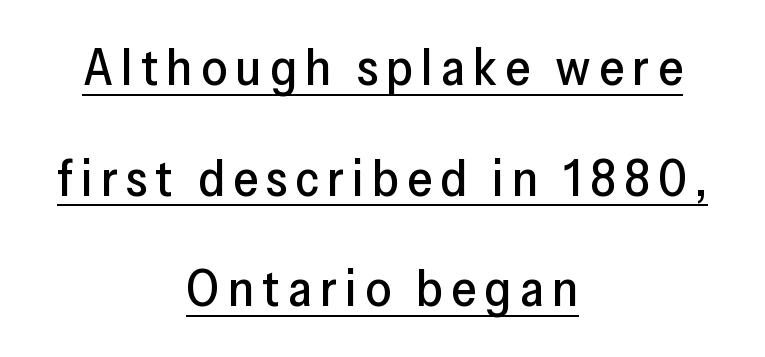
Q: Is the text italic (slanted)? A: No, it is upright.
Q: Is the typeface a serif or a sans-serif typeface? A: Sans-serif.
Q: Is the text underlined? A: Yes.
Q: How is the paragraph aligned? A: Centered.
Q: Is the spacing between lines tight, normal or loose? A: Loose.
Q: Width (condensed, normal, or wide)? A: Normal.
Q: Stroke contrast? A: Low.
Q: x-height? A: Medium.
Q: Monospaced? A: No.
